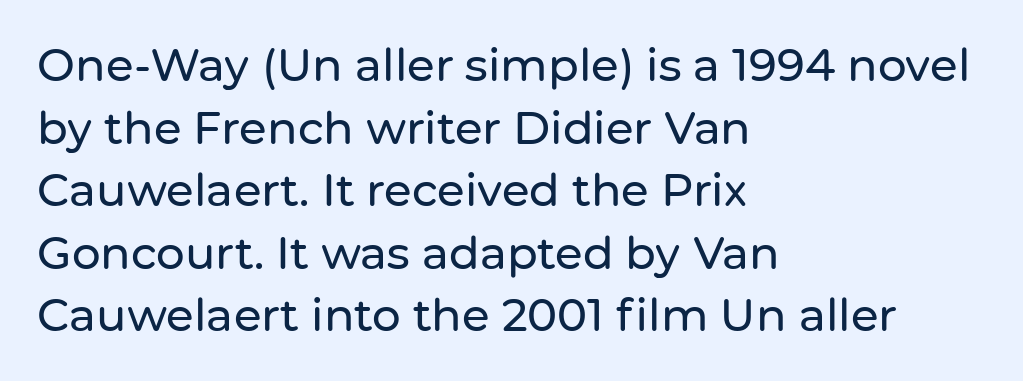
{"serif": "no", "italic": "no", "width": "normal", "stroke_contrast": "low", "x_height": "medium", "monospaced": "no", "underline": "no", "align": "left", "line_spacing": "normal", "line_spacing_ratio": 1.39, "letter_spacing": "normal", "letter_spacing_em": 0.0, "glyph_px": 45}
